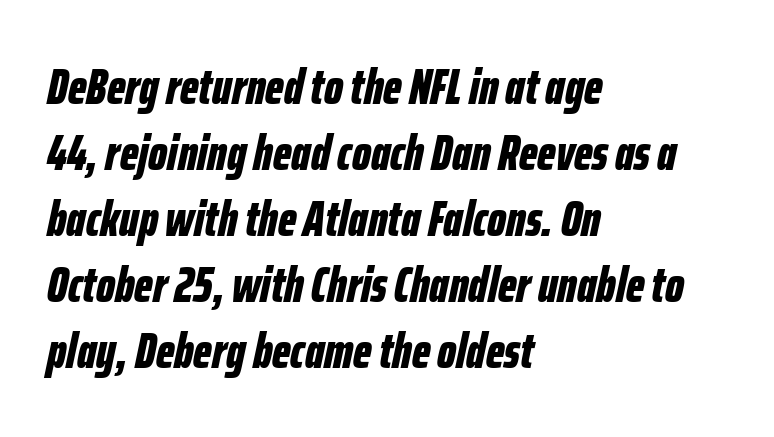
You could call the tracking neutral — neither tight nor loose. This sample uses an oblique cut, with every glyph tilted off the vertical. The baseline area is clear. Interline gaps are of average width in this sample.
